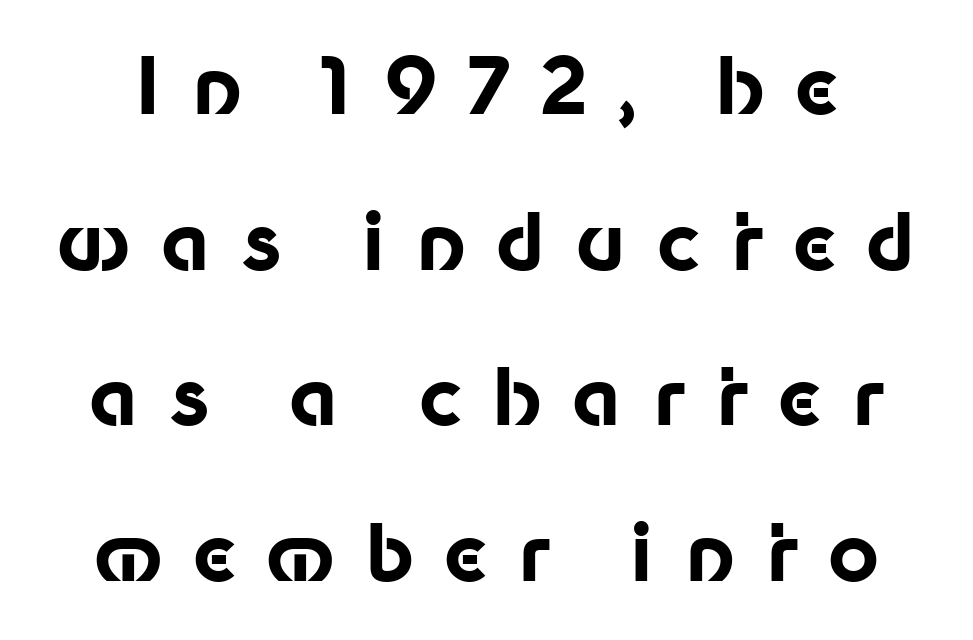
Q: Is the text bold? A: Yes.
Q: Is the text italic (slanted)? A: No, it is upright.
Q: Is the typeface a serif or a sans-serif typeface? A: Sans-serif.
Q: Is the text underlined? A: No.
Q: Is the spacing between letters normal or unusually wide? A: Unusually wide.
Q: Is the spacing between lines tight, normal or loose? A: Loose.
Q: Width (condensed, normal, or wide)? A: Normal.
Q: Stroke contrast? A: Low.
Q: x-height? A: Medium.
Q: Monospaced? A: No.
